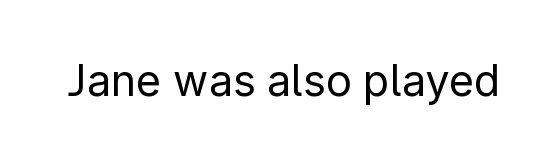
The glyphs in this specimen are sans serif. This is roman type, the default non-slanted kind. Stems and bowls with no extra thickness — not bold. Honestly, the letter spacing is just normal — you wouldn't notice it. The face used here is proportionally spaced, like ordinary book or web type.
